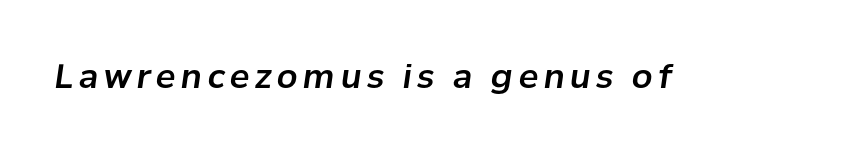
Q: Is the text italic (slanted)? A: Yes, it leans right by about 8 degrees.
Q: Is the text underlined? A: No.
Q: Width (condensed, normal, or wide)? A: Normal.
Q: Stroke contrast? A: Low.
Q: x-height? A: Medium.
Q: Monospaced? A: No.
